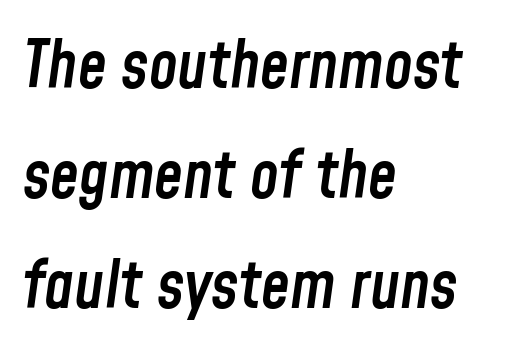
The image shows 65 px semibold, condensed type, italic (leaning right); set left-aligned, normal line spacing (1.69x), normal letter spacing, not underlined; low stroke contrast and a medium x-height.
